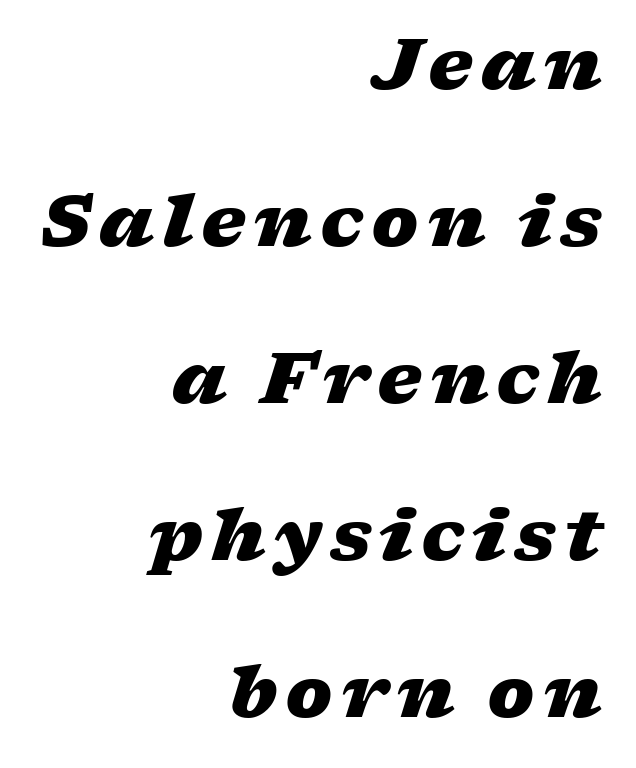
The image shows 71 px heavy, wide type, italic (leaning right); set right-aligned, loose line spacing (2.21x), not underlined; low stroke contrast and a medium x-height.
